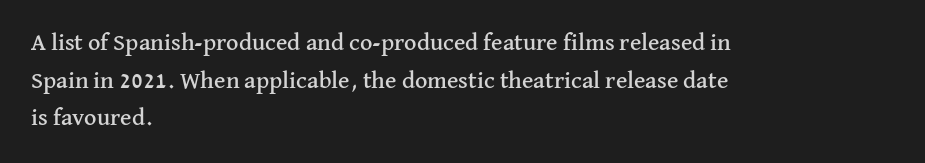
The image shows 24 px text type, upright; set left-aligned, normal line spacing (1.57x), normal letter spacing, not underlined.
